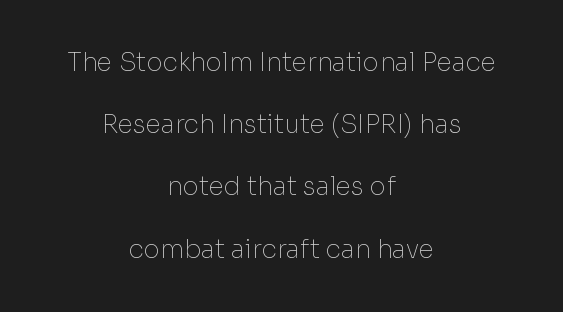
Successive baselines arrive slowly, with a big drop between each. This sample is center-justified, so both line endings float freely. Italic: no, the glyphs are upright roman. Anything drawn beneath the words? Only blank space. Is the type heavy? It reads as light-to-regular instead.
